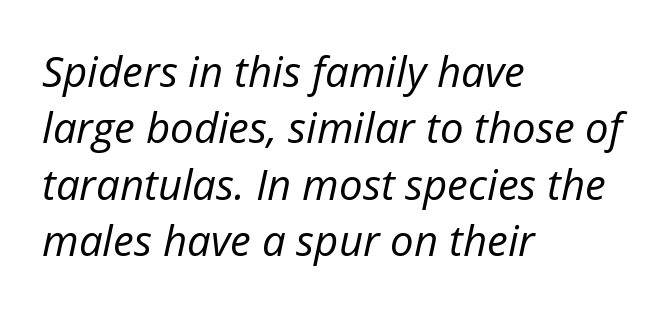
{"italic": "yes", "lean": "right", "slant_degrees": 12, "bold": "no", "weight": "regular", "width": "normal", "stroke_contrast": "low", "x_height": "medium", "monospaced": "no", "underline": "no", "align": "left", "line_spacing": "normal", "line_spacing_ratio": 1.34, "letter_spacing": "normal", "letter_spacing_em": 0.0, "glyph_px": 42}
